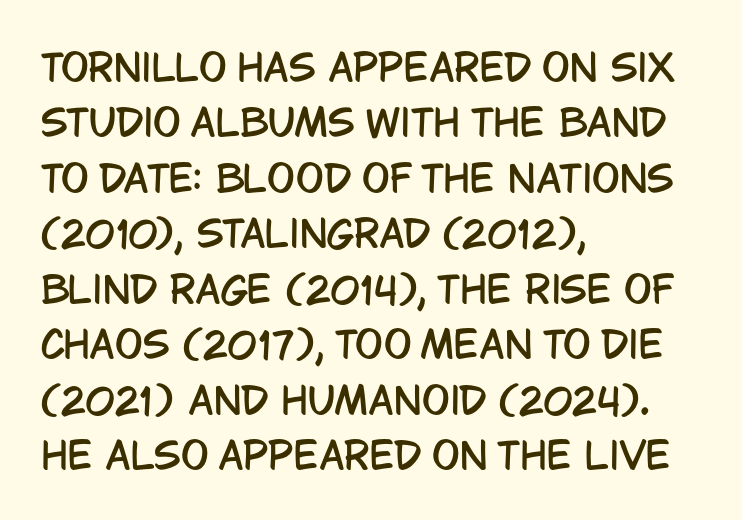
{"serif": "no", "italic": "no", "width": "condensed", "stroke_contrast": "low", "x_height": "large", "monospaced": "no", "underline": "no", "align": "left", "line_spacing": "normal", "line_spacing_ratio": 1.5, "letter_spacing": "normal", "letter_spacing_em": 0.0, "glyph_px": 37}
